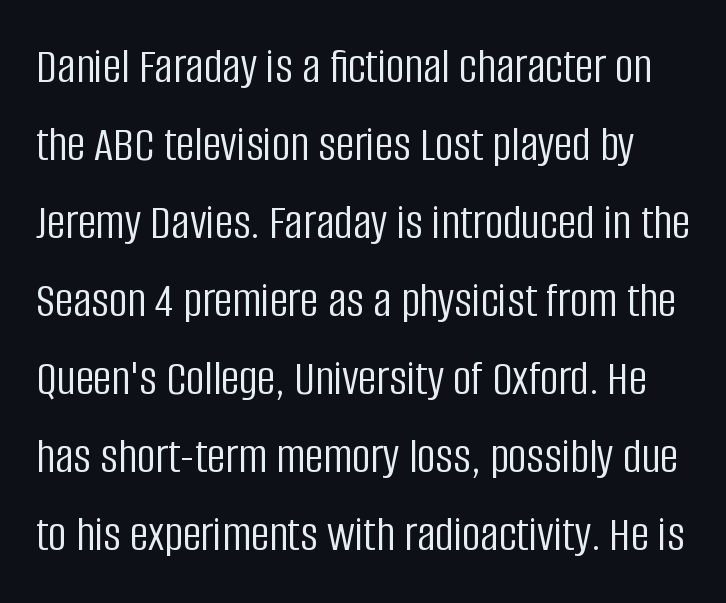
Unlike italic type, these characters show no tilt at all. The face used here is proportionally spaced, like ordinary book or web type. Look at the bottom of the vertical strokes: they stop flat, with no serifs. The space between consecutive lines is moderate.
